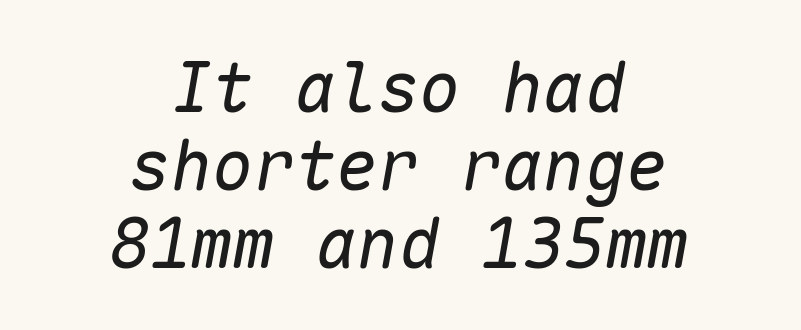
{"italic": "yes", "lean": "right", "slant_degrees": 10, "bold": "no", "weight": "regular", "width": "normal", "stroke_contrast": "low", "x_height": "medium", "monospaced": "yes", "underline": "no", "align": "center", "line_spacing": "tight", "line_spacing_ratio": 1.13, "letter_spacing": "normal", "letter_spacing_em": 0.0, "glyph_px": 69}
